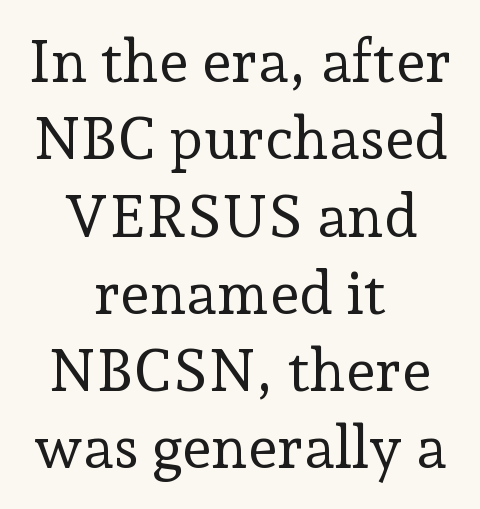
Q: Is the text bold? A: No.
Q: Is the text italic (slanted)? A: No, it is upright.
Q: Is the typeface a serif or a sans-serif typeface? A: Serif.
Q: Is the text underlined? A: No.
Q: How is the paragraph aligned? A: Centered.
Q: Is the spacing between letters normal or unusually wide? A: Normal.
Q: Is the spacing between lines tight, normal or loose? A: Normal.
Q: Width (condensed, normal, or wide)? A: Normal.
Q: Stroke contrast? A: Low.
Q: x-height? A: Medium.
Q: Monospaced? A: No.
